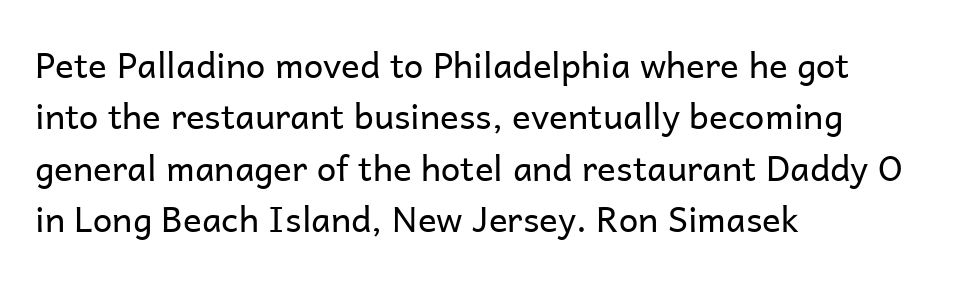
Type without underlining. Ink coverage per letter is moderate at most. Ascenders rise straight up at ninety degrees. Caption: multi-line text, flush left, ragged right. Nobody touched the tracking dial on this one. No feet cap the strokes, marking this as sans-serif type.
